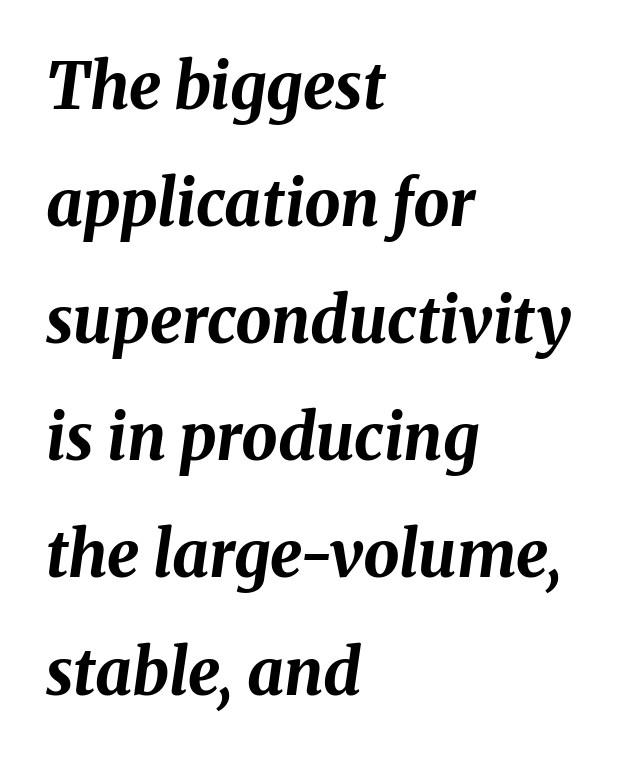
Q: Is the text bold? A: Yes.
Q: Is the text italic (slanted)? A: Yes, it leans right by about 8 degrees.
Q: Is the text underlined? A: No.
Q: How is the paragraph aligned? A: Left-aligned.
Q: Is the spacing between letters normal or unusually wide? A: Normal.
Q: Width (condensed, normal, or wide)? A: Normal.
Q: Stroke contrast? A: Medium.
Q: x-height? A: Medium.
Q: Monospaced? A: No.
